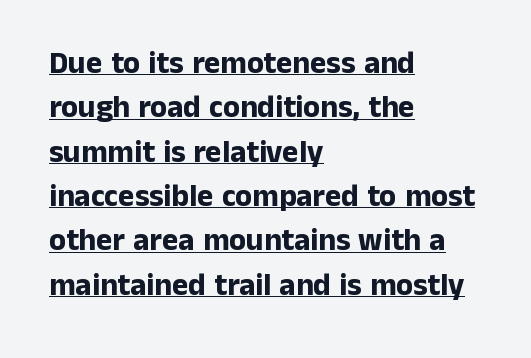
Typographically, this falls in the sans-serif category. How would I describe the line gaps? Plain and ordinary. Each letter keeps its own natural width here, so spacing adapts to shape. Emphasis by weight is at full strength: bold. No extra tracking has been applied to these lines. Characters remain perfectly vertical along every line.
